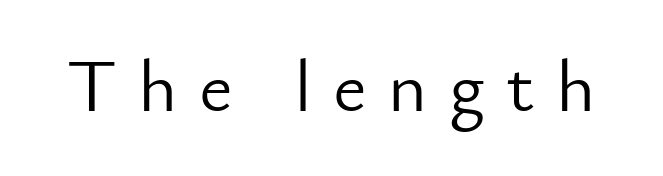
The strokes carry an ordinary text weight at most. Any mark beneath the type? The region is blank. The rendering uses natural spacing where letterforms have individual widths. Examine the stroke ends and you'll find no serifs. A roman cut, with each character standing at attention.
